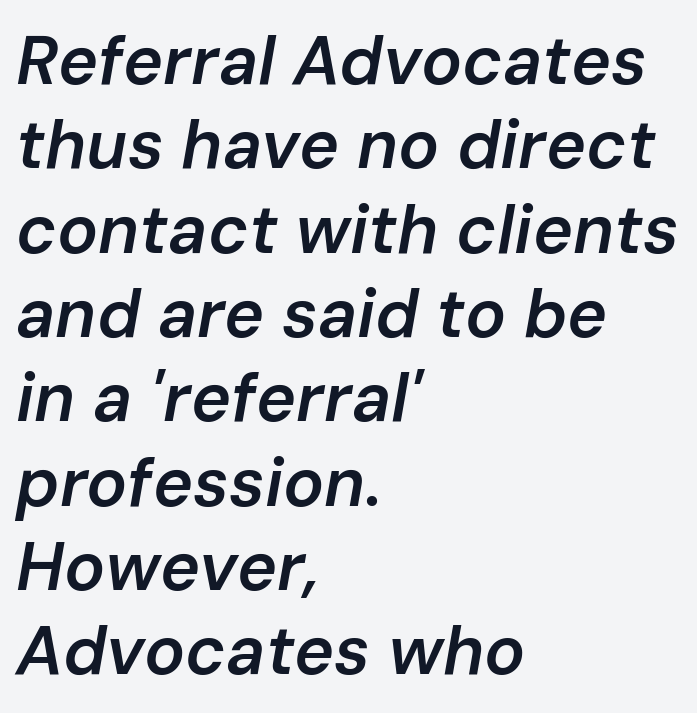
Q: Is the text bold? A: Semi-bold.
Q: Is the text italic (slanted)? A: Yes, it leans right by about 10 degrees.
Q: Is the text underlined? A: No.
Q: How is the paragraph aligned? A: Left-aligned.
Q: Is the spacing between letters normal or unusually wide? A: Normal.
Q: Width (condensed, normal, or wide)? A: Normal.
Q: Stroke contrast? A: Low.
Q: x-height? A: Medium.
Q: Monospaced? A: No.
